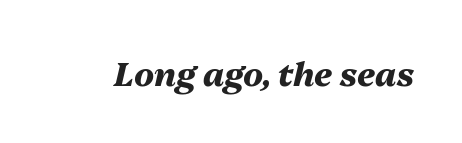
The image shows 33 px heavy type, italic (leaning right); set normal letter spacing, not underlined; medium stroke contrast and a medium x-height.
